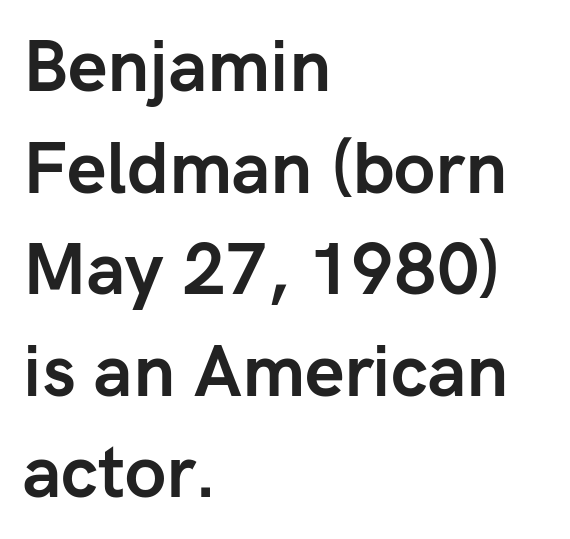
The image shows 71 px semibold sans-serif type, upright; set left-aligned, normal line spacing (1.43x), normal letter spacing, not underlined; low stroke contrast and a medium x-height.
